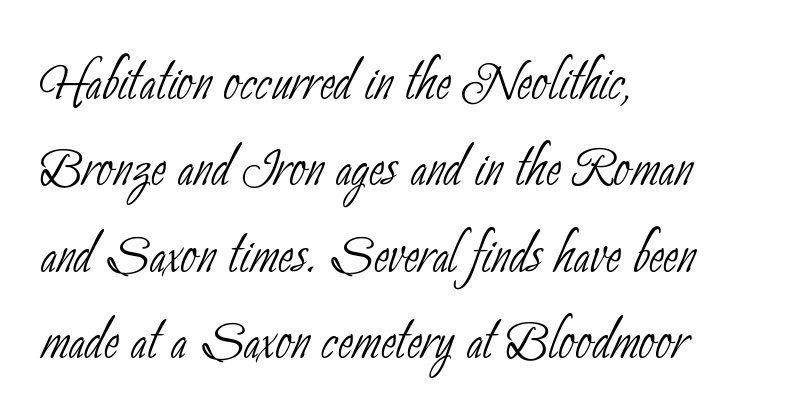
The image shows 72 px thin, condensed sans-serif type; set left-aligned, line spacing 1.2x, normal letter spacing, not underlined; low stroke contrast and a small x-height.
